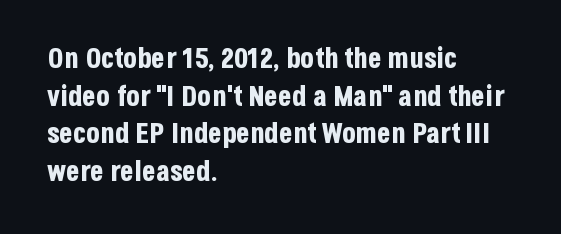
A normal amount of white space separates one row of letters from the next. A clean baseline with only descenders dipping below it. The face used here is proportionally spaced, like ordinary book or web type. What stands out about the letter spacing? Nothing — it is the standard amount. All the whitespace from short lines collects on the right.
